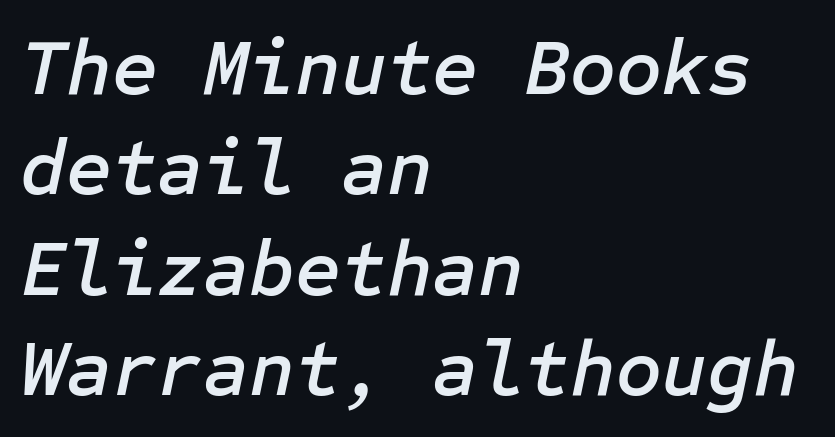
The image shows 79 px text type, italic (leaning right); set left-aligned, normal line spacing (1.27x), normal letter spacing, not underlined; low stroke contrast and a medium x-height.
